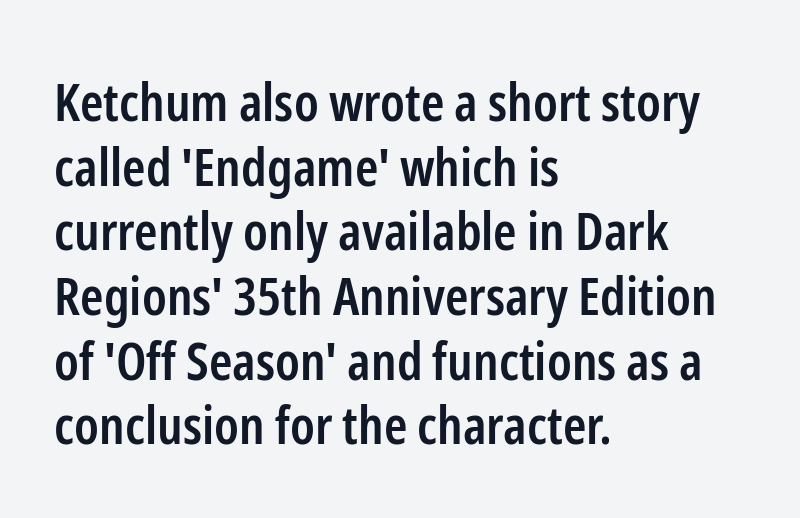
Only glyphs here, with clear space below each row. There is no visible air inserted between adjacent glyphs. The passage shown is typed in a proportional face where columns would drift. Type style note: lacks serifs. Every row of glyphs begins at an identical x-position on the left. In terms of weight, the rendering is demibold, just under bold.
